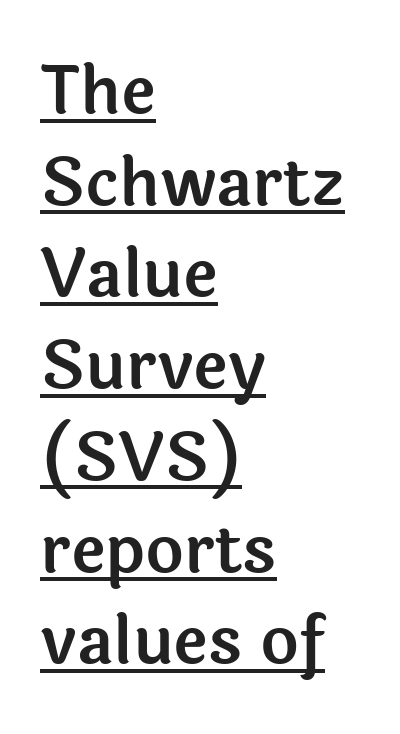
A typesetter would call this leading conventional body-copy spacing. Letterform terminals end flat and unadorned throughout the passage. Casual observation: everything's shoved over to the left. Compared with typical body copy, the letter spacing here is the same. Looks like regular typesetting: each glyph gets only the width it needs. A rule runs beneath these lines of type.
